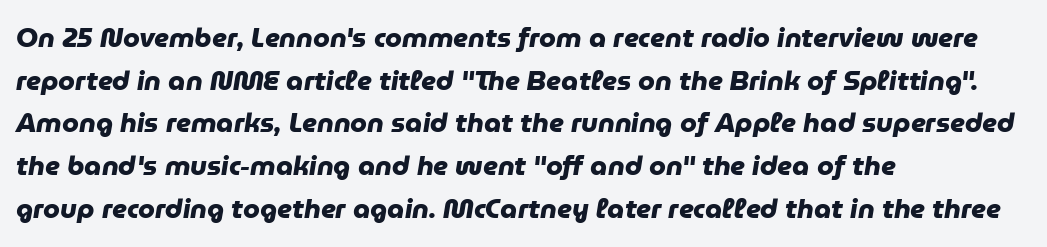
The image shows 27 px bold type; set left-aligned, normal line spacing (1.58x), normal letter spacing, not underlined.
